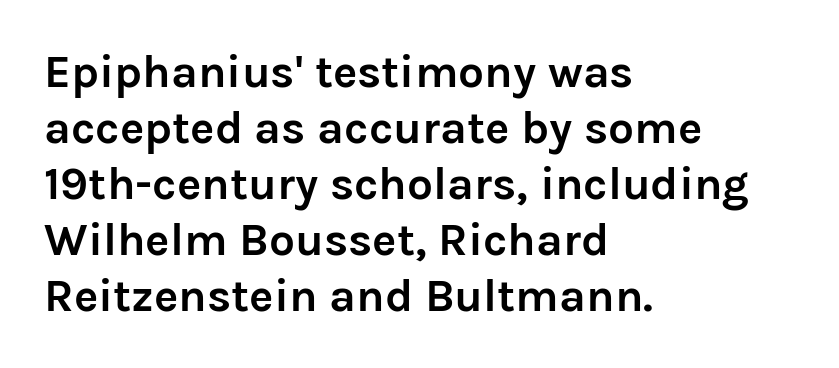
The image shows 46 px semibold sans-serif type, upright; set left-aligned, line spacing 1.22x, normal letter spacing, not underlined; low stroke contrast and a medium x-height.
